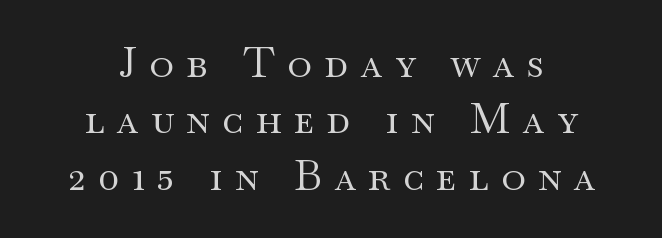
Q: Is the text bold? A: No.
Q: Is the text italic (slanted)? A: No, it is upright.
Q: Is the typeface a serif or a sans-serif typeface? A: Serif.
Q: Is the text underlined? A: No.
Q: How is the paragraph aligned? A: Centered.
Q: Is the spacing between letters normal or unusually wide? A: Unusually wide.
Q: Is the spacing between lines tight, normal or loose? A: Normal.
Q: Width (condensed, normal, or wide)? A: Wide.
Q: Stroke contrast? A: Medium.
Q: x-height? A: Small.
Q: Monospaced? A: No.
